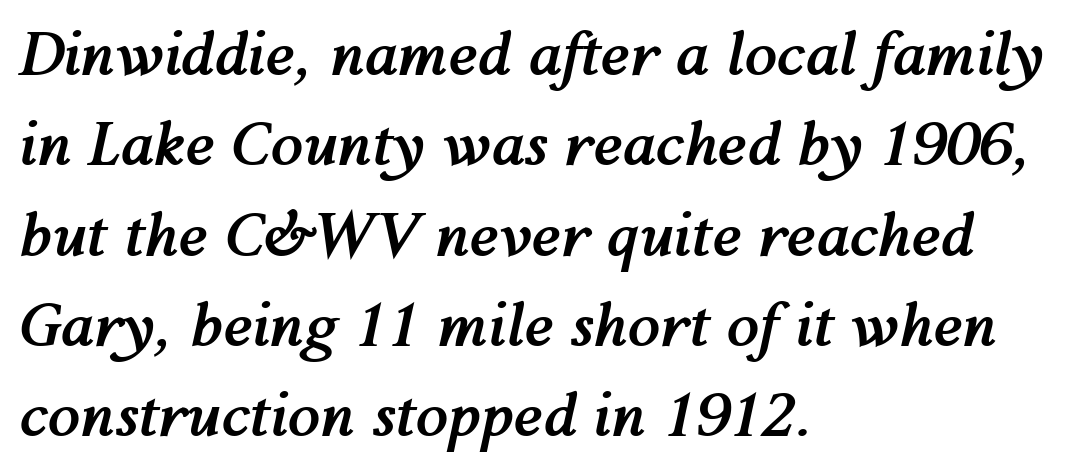
Plain, unruled lines of type. Normally led — the rows are evenly, conventionally spaced. Every letter is thick-stroked: bold, no question. Character widths vary here, with narrow letters taking less room than wide ones. The lines are quadded left. The face used here is rendered with its standard letterfit.
